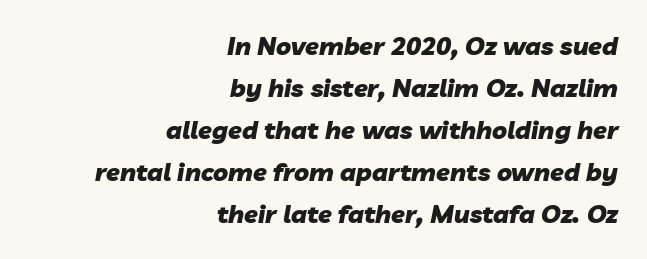
The words here are not underlined. Slanted lettering throughout. The sample has been set heavy, in full bold. The designer left line spacing at the default. A student would call this right alignment; a typographer would say flush right, rag left.
